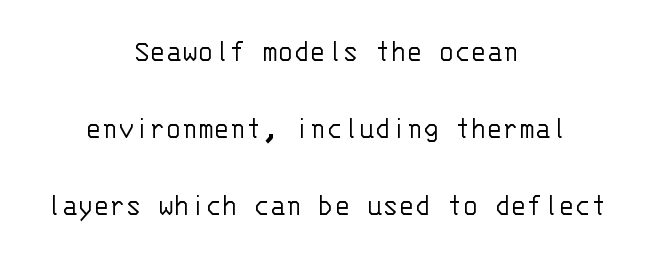
{"serif": "no", "italic": "no", "bold": "no", "weight": "light", "width": "normal", "stroke_contrast": "low", "x_height": "large", "monospaced": "yes", "underline": "no", "align": "center", "line_spacing": "loose", "line_spacing_ratio": 2.34, "letter_spacing": "normal", "letter_spacing_em": 0.0, "glyph_px": 33}
